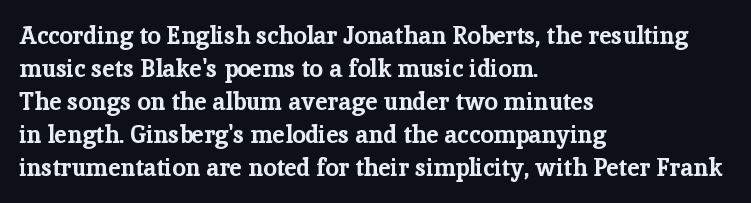
{"italic": "no", "bold": "yes", "underline": "no", "align": "left", "line_spacing": "normal", "line_spacing_ratio": 1.37, "letter_spacing": "normal", "letter_spacing_em": 0.0, "glyph_px": 24}
